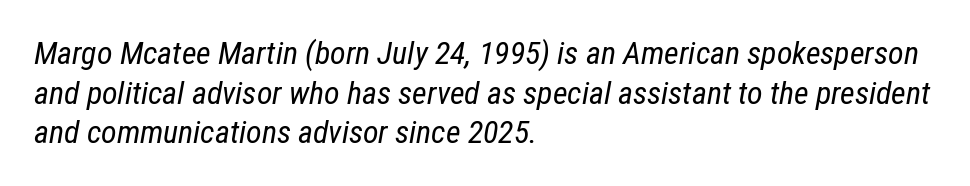
Do the characters align in a grid? No, the font is proportional. These lines are set flush left with a ragged right edge. The space directly below the letters is spotless. Stems here are at most as thick as an everyday book face. A typesetter would mark this as italic.
